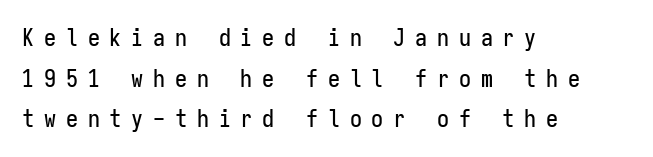
{"italic": "no", "underline": "no", "align": "left", "line_spacing": "normal", "line_spacing_ratio": 1.69, "letter_spacing": "wide", "letter_spacing_em": 0.41, "glyph_px": 24}
